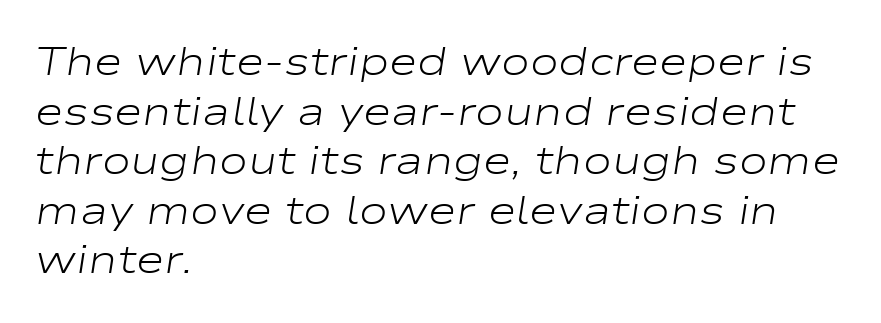
The image shows 39 px light, wide type, italic (leaning right); set left-aligned, normal line spacing (1.27x), normal letter spacing, not underlined; low stroke contrast and a medium x-height.
